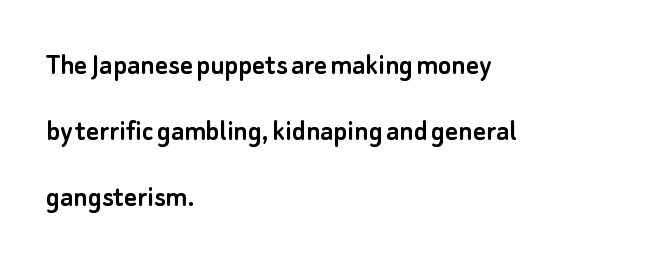
Q: Is the text italic (slanted)? A: No, it is upright.
Q: Is the typeface a serif or a sans-serif typeface? A: Sans-serif.
Q: Is the text underlined? A: No.
Q: How is the paragraph aligned? A: Left-aligned.
Q: Is the spacing between letters normal or unusually wide? A: Normal.
Q: Is the spacing between lines tight, normal or loose? A: Loose.
Q: Width (condensed, normal, or wide)? A: Normal.
Q: Stroke contrast? A: Low.
Q: x-height? A: Small.
Q: Monospaced? A: No.
